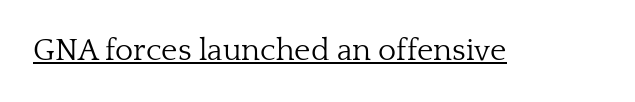
Q: Is the text bold? A: No.
Q: Is the text italic (slanted)? A: No, it is upright.
Q: Is the typeface a serif or a sans-serif typeface? A: Serif.
Q: Is the text underlined? A: Yes.
Q: Is the spacing between letters normal or unusually wide? A: Normal.
Q: Width (condensed, normal, or wide)? A: Normal.
Q: Stroke contrast? A: Low.
Q: x-height? A: Medium.
Q: Monospaced? A: No.
